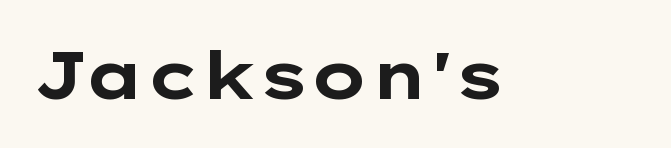
Q: Is the text bold? A: Yes.
Q: Is the text italic (slanted)? A: No, it is upright.
Q: Is the typeface a serif or a sans-serif typeface? A: Sans-serif.
Q: Is the text underlined? A: No.
Q: Is the spacing between letters normal or unusually wide? A: Normal.
Q: Width (condensed, normal, or wide)? A: Wide.
Q: Stroke contrast? A: Low.
Q: x-height? A: Medium.
Q: Monospaced? A: No.
